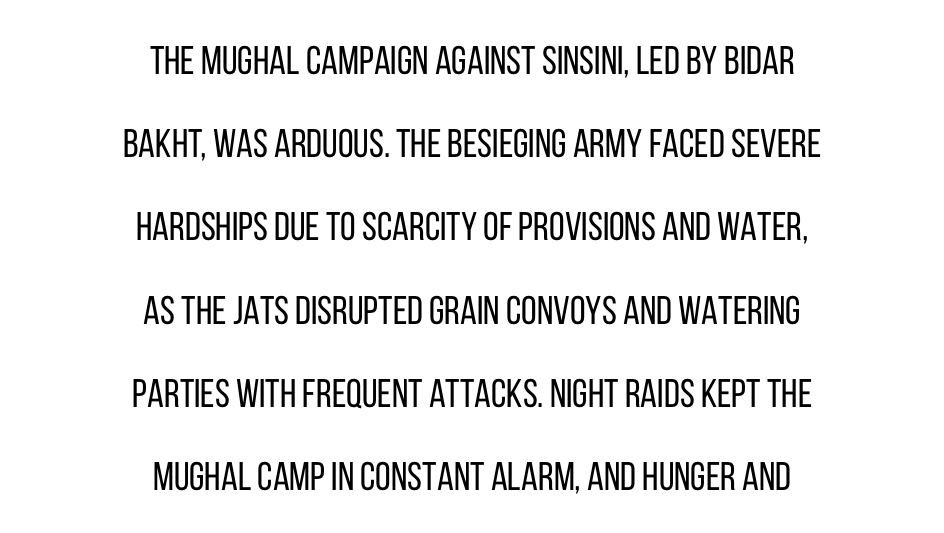
These lines are rendered in a variable-pitch font. Are there feet on the stems? There aren't — it's a sans. Regarding leading, the lines here are spaced well apart. Stems and bowls with no extra thickness — not bold.
